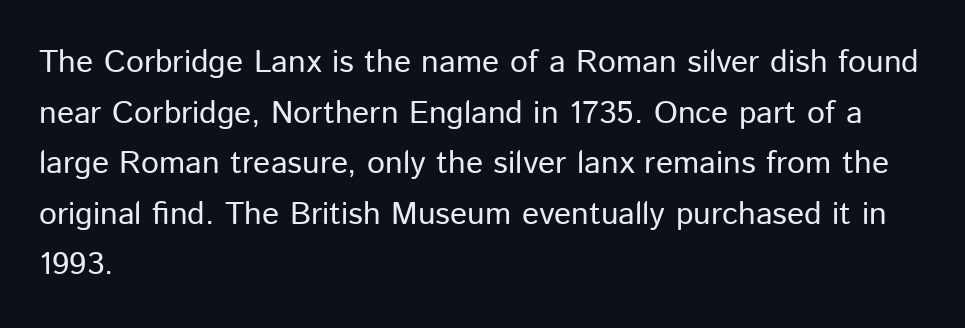
Q: Is the text bold? A: No.
Q: Is the text italic (slanted)? A: No, it is upright.
Q: Is the typeface a serif or a sans-serif typeface? A: Sans-serif.
Q: Is the text underlined? A: No.
Q: How is the paragraph aligned? A: Left-aligned.
Q: Is the spacing between letters normal or unusually wide? A: Normal.
Q: Is the spacing between lines tight, normal or loose? A: Normal.
Q: Width (condensed, normal, or wide)? A: Normal.
Q: Stroke contrast? A: Low.
Q: x-height? A: Medium.
Q: Monospaced? A: No.
